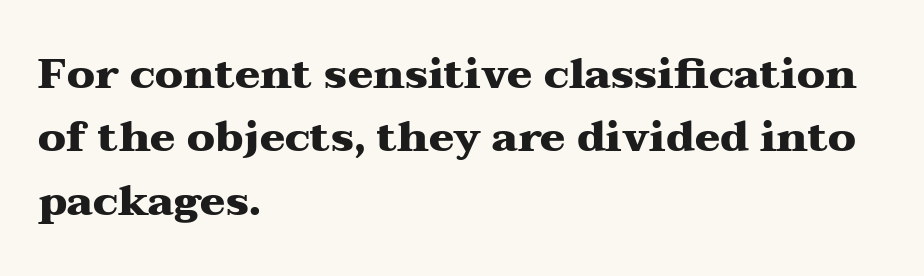
The image shows 42 px heavy, wide serif type, upright; set left-aligned, normal line spacing (1.51x), normal letter spacing, not underlined; medium stroke contrast and a medium x-height.
